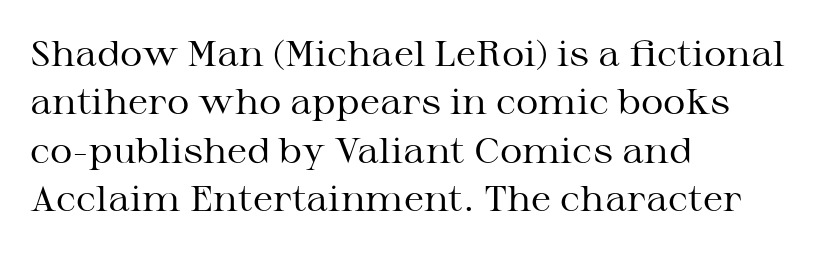
{"serif": "yes", "italic": "no", "bold": "no", "weight": "regular", "width": "wide", "stroke_contrast": "medium", "x_height": "medium", "monospaced": "no", "underline": "no", "align": "left", "line_spacing": "normal", "line_spacing_ratio": 1.38, "letter_spacing": "normal", "letter_spacing_em": 0.0, "glyph_px": 35}
